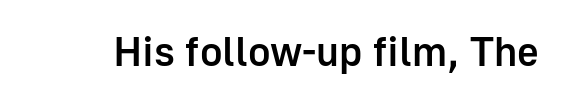
{"serif": "no", "italic": "no", "bold": "semi", "weight": "semibold", "width": "normal", "stroke_contrast": "low", "x_height": "medium", "monospaced": "no", "underline": "no", "letter_spacing": "normal", "letter_spacing_em": 0.0, "glyph_px": 42}
